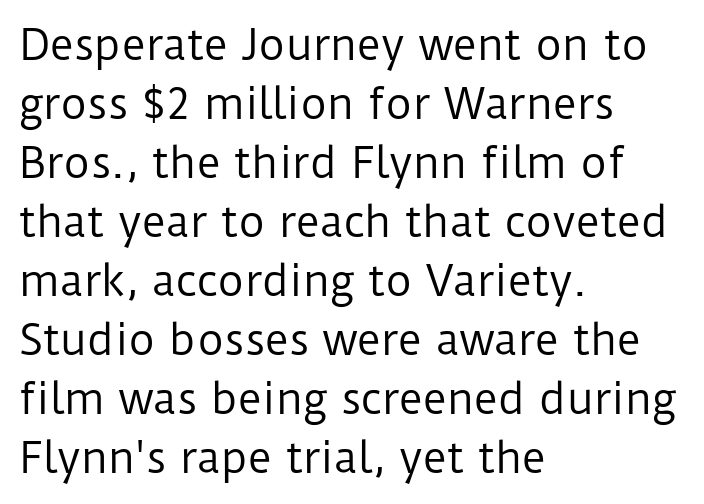
Q: Is the text bold? A: No.
Q: Is the text italic (slanted)? A: No, it is upright.
Q: Is the typeface a serif or a sans-serif typeface? A: Sans-serif.
Q: Is the text underlined? A: No.
Q: How is the paragraph aligned? A: Left-aligned.
Q: Is the spacing between letters normal or unusually wide? A: Normal.
Q: Is the spacing between lines tight, normal or loose? A: Normal.
Q: Width (condensed, normal, or wide)? A: Normal.
Q: Stroke contrast? A: Low.
Q: x-height? A: Medium.
Q: Monospaced? A: No.
